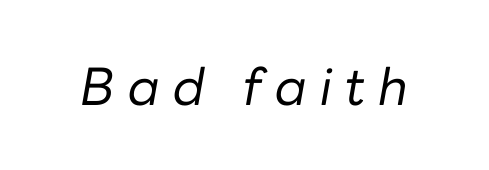
The image shows 51 px regular-weight type, italic (leaning right); set unusually wide letter spacing (+0.26 em), not underlined; low stroke contrast and a medium x-height.
